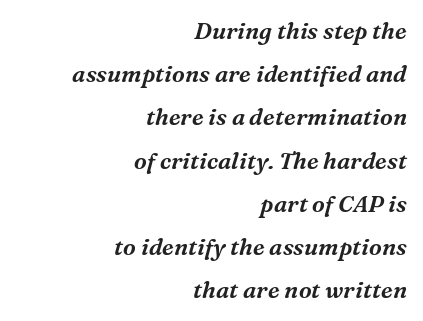
Q: Is the text italic (slanted)? A: Yes, it leans right by about 16 degrees.
Q: Is the text underlined? A: No.
Q: How is the paragraph aligned? A: Right-aligned.
Q: Is the spacing between letters normal or unusually wide? A: Normal.
